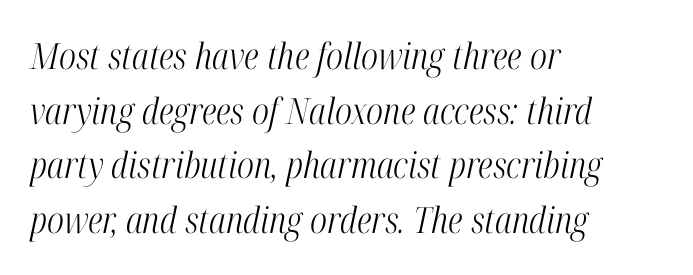
This block has exactly the height ordinary leading produces. Notice how the passage keeps a crisp vertical edge on the left only. The letters look calm and open, with moderate or lighter stems. The letters advance in unequal steps, a hallmark of proportional type. Font category for this specimen: serif.
